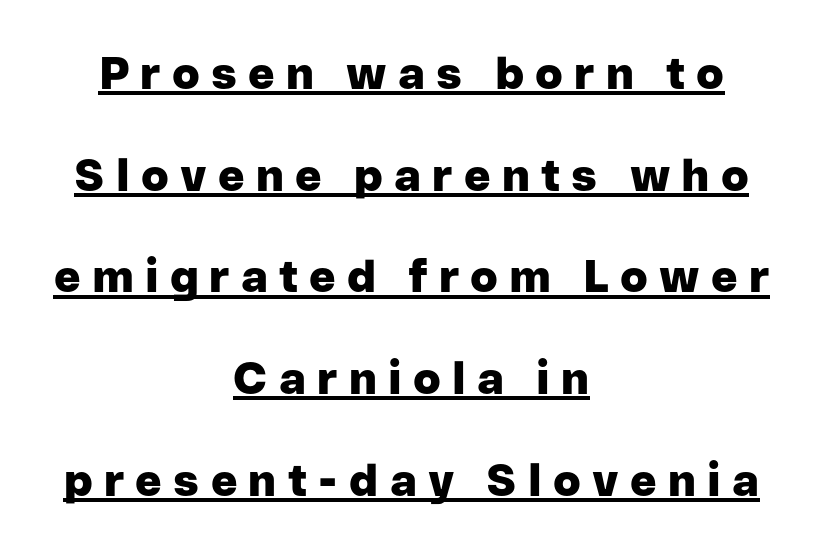
The image shows 45 px heavy sans-serif type, upright; set centered, loose line spacing (2.26x), unusually wide letter spacing (+0.25 em), underlined; low stroke contrast and a medium x-height.
